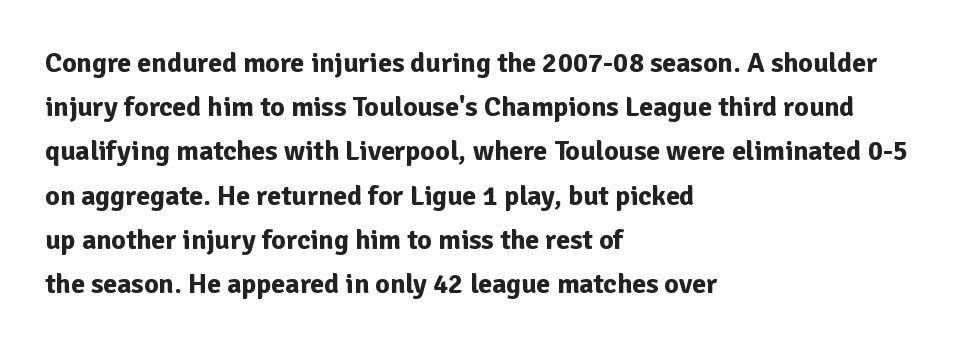
The font is running at its bold setting. Posture: upright roman. The vertical gap from one line to the next is medium. Observe the absence of serifs on each vertical stroke in this sample. These lines are rendered in a variable-pitch font.
